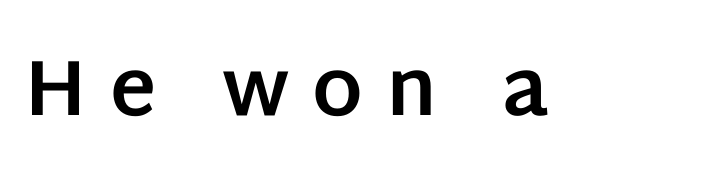
Q: Is the text bold? A: Yes.
Q: Is the text italic (slanted)? A: No, it is upright.
Q: Is the typeface a serif or a sans-serif typeface? A: Sans-serif.
Q: Is the text underlined? A: No.
Q: Is the spacing between letters normal or unusually wide? A: Unusually wide.
Q: Width (condensed, normal, or wide)? A: Normal.
Q: Stroke contrast? A: Low.
Q: x-height? A: Large.
Q: Monospaced? A: No.
